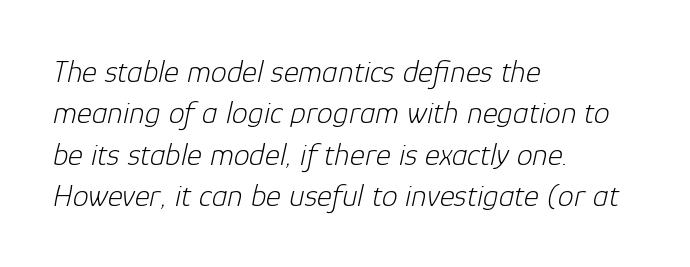
Q: Is the text bold? A: No.
Q: Is the text italic (slanted)? A: Yes, it leans right by about 12 degrees.
Q: Is the text underlined? A: No.
Q: How is the paragraph aligned? A: Left-aligned.
Q: Is the spacing between letters normal or unusually wide? A: Normal.
Q: Is the spacing between lines tight, normal or loose? A: Normal.
Q: Width (condensed, normal, or wide)? A: Normal.
Q: Stroke contrast? A: Low.
Q: x-height? A: Medium.
Q: Monospaced? A: No.
